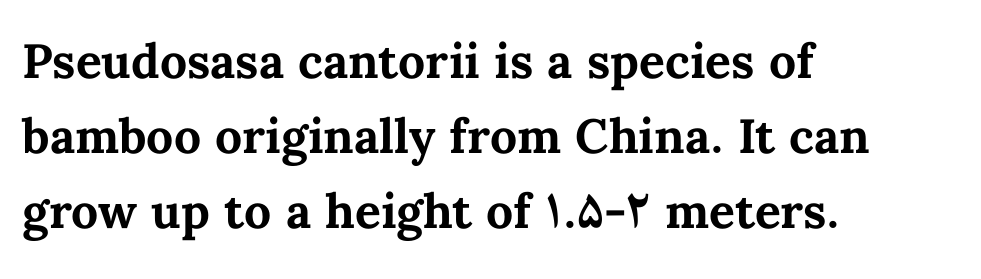
The image shows 48 px bold type, upright; set left-aligned, normal line spacing (1.56x), normal letter spacing, not underlined; medium stroke contrast and a medium x-height.
